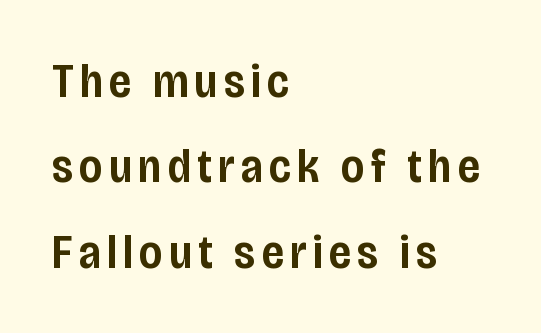
A bare baseline throughout the passage. The type family on display is of the sans-serif kind. The passage is arranged the way most books set body copy — flush left. These lines are rendered in a variable-pitch font. If you drew a line through each stem, it would be perfectly vertical. What weight is shown? A semibold, between regular and bold.
